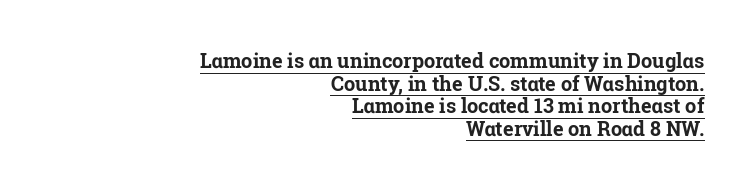
The image shows 20 px bold type, upright; set right-aligned, tight line spacing (1.13x), normal letter spacing, underlined.
